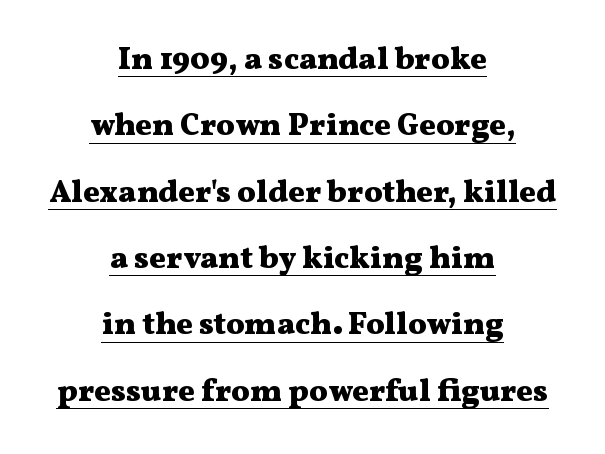
What decoration does the sample have? An underline. The block of text is sparse from top to bottom, with ample space between rows. Look at the tracking — it's just the regular setting, nothing added. These words are printed bold, with thick strokes throughout.
